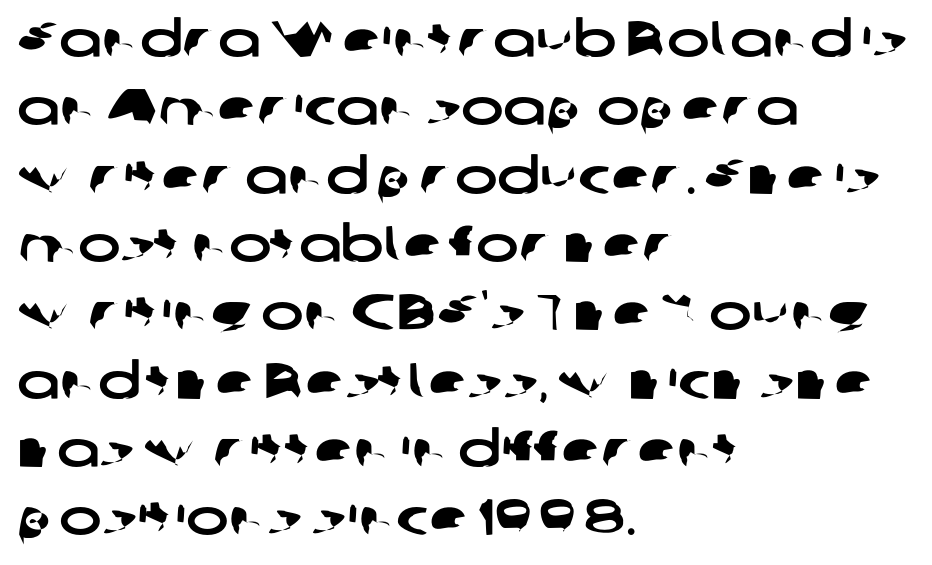
{"serif": "no", "width": "wide", "stroke_contrast": "low", "x_height": "medium", "monospaced": "no", "underline": "no", "align": "left", "line_spacing": "normal", "line_spacing_ratio": 1.34, "letter_spacing": "normal", "letter_spacing_em": 0.0, "glyph_px": 51}
